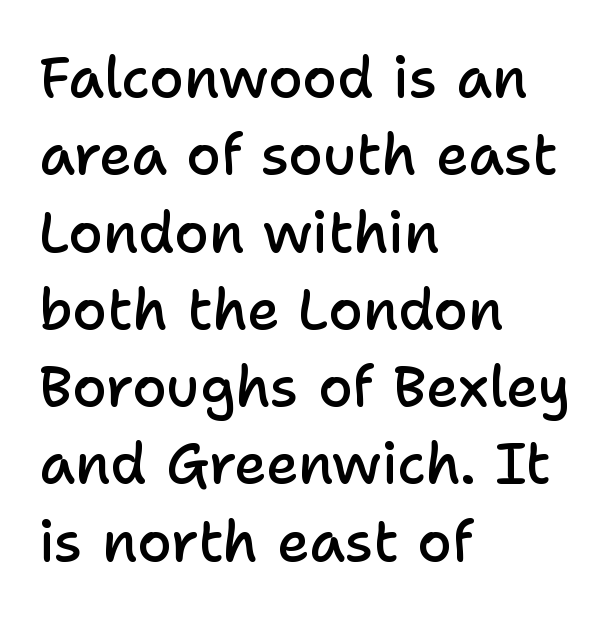
{"serif": "no", "italic": "no", "bold": "semi", "weight": "semibold", "width": "normal", "stroke_contrast": "low", "x_height": "medium", "monospaced": "no", "underline": "no", "align": "left", "line_spacing": "normal", "line_spacing_ratio": 1.38, "letter_spacing": "normal", "letter_spacing_em": 0.0, "glyph_px": 56}
